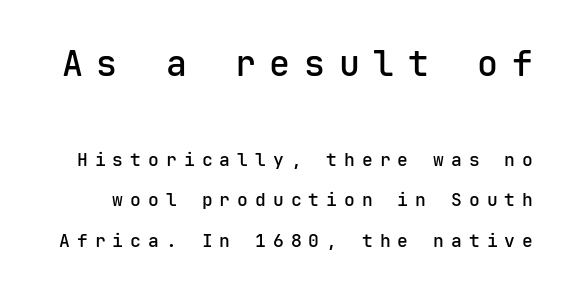
Each word looks stretched out because of the extra space between its letters. Words float on clear page, feet unadorned. The passage shown stacks its lines with a broad gap. Typesetter's note — upper block bumped up in size, lower block left smaller.
